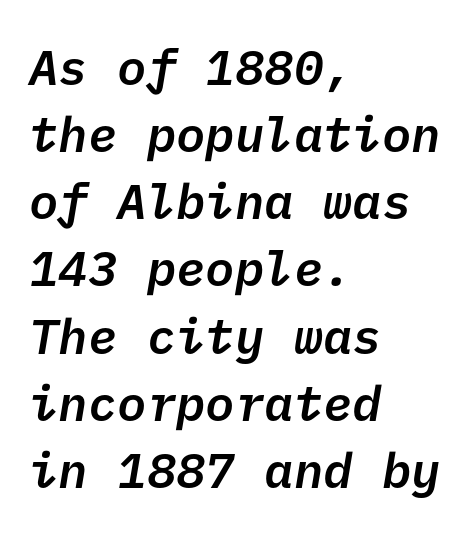
{"serif": "no", "bold": "semi", "weight": "semibold", "width": "normal", "stroke_contrast": "low", "x_height": "medium", "underline": "no", "align": "left", "line_spacing": "normal", "line_spacing_ratio": 1.37, "letter_spacing": "normal", "letter_spacing_em": 0.0, "glyph_px": 49}
